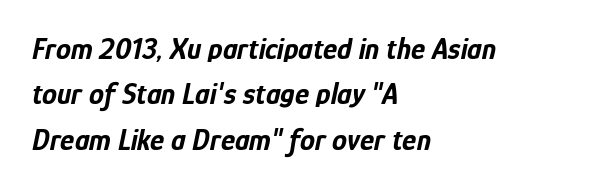
Notice how the passage keeps a crisp vertical edge on the left only. Beneath every word, the page is bare. The face used here has a pronounced slope to its letters. Observe the ordinary spacing: letters are neighbours, not strangers.
